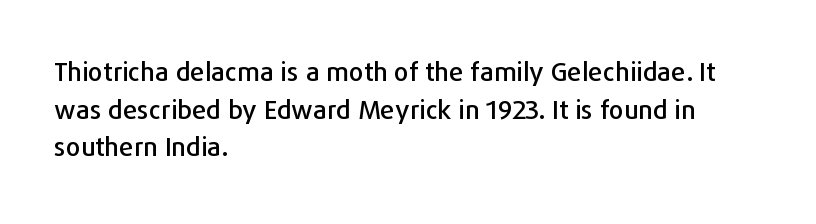
The image shows 26 px text type, upright; set left-aligned, normal line spacing (1.45x), normal letter spacing, not underlined.
